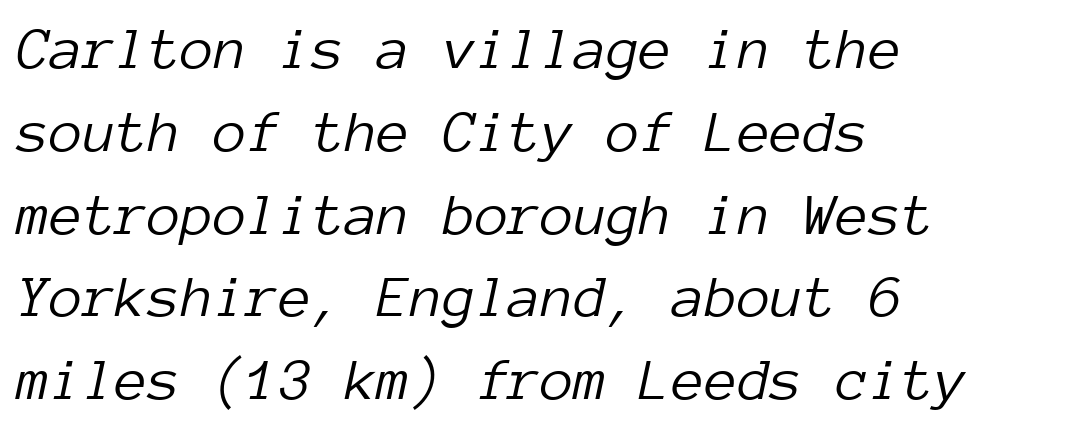
The image shows 60 px light type, italic (leaning right), monospaced; set left-aligned, normal line spacing (1.38x), normal letter spacing, not underlined; low stroke contrast and a medium x-height.
